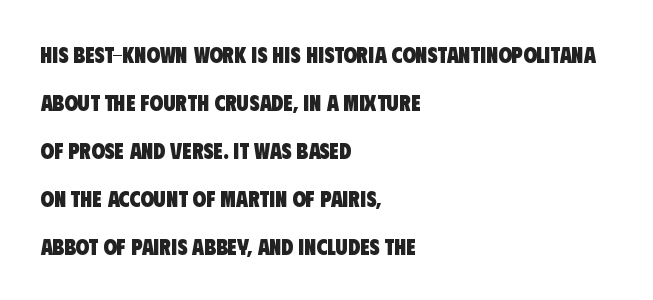
Q: Is the text bold? A: Yes.
Q: Is the text underlined? A: No.
Q: How is the paragraph aligned? A: Left-aligned.
Q: Is the spacing between letters normal or unusually wide? A: Normal.
Q: Is the spacing between lines tight, normal or loose? A: Loose.
